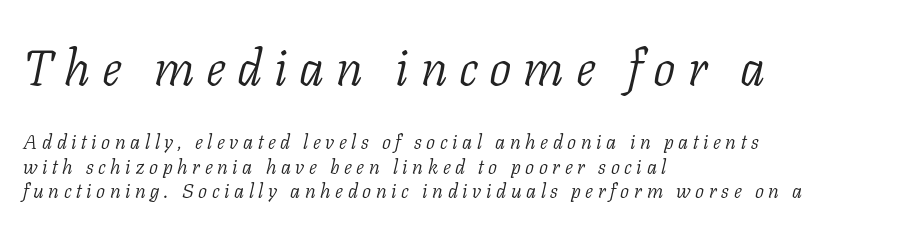
{"serif": "yes", "italic": "yes", "lean": "right", "slant_degrees": 11, "bold": "no", "weight": "light", "width": "normal", "stroke_contrast": "low", "x_height": "medium", "monospaced": "no", "underline": "no", "align": "left", "line_spacing_ratio": 1.21, "letter_spacing": "wide", "letter_spacing_em": 0.23, "larger_block": "first", "size_ratio": 2.5, "glyph_px": 50}
